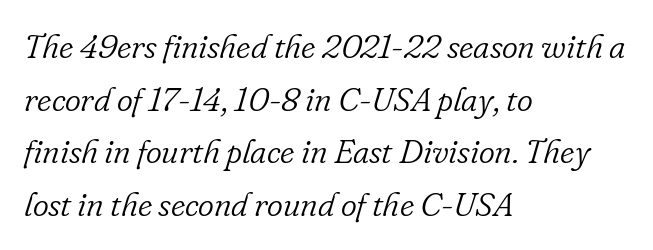
Q: Is the text bold? A: No.
Q: Is the text italic (slanted)? A: Yes, it leans right by about 16 degrees.
Q: Is the typeface a serif or a sans-serif typeface? A: Serif.
Q: Is the text underlined? A: No.
Q: How is the paragraph aligned? A: Left-aligned.
Q: Is the spacing between letters normal or unusually wide? A: Normal.
Q: Is the spacing between lines tight, normal or loose? A: Normal.
Q: Width (condensed, normal, or wide)? A: Normal.
Q: Stroke contrast? A: Low.
Q: x-height? A: Small.
Q: Monospaced? A: No.
